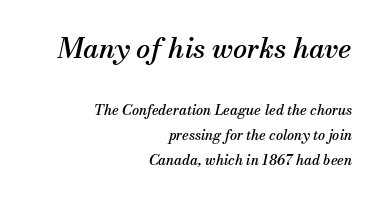
The image shows 28 px serif type, italic (leaning right); set right-aligned, line spacing 1.79x, normal letter spacing, not underlined; the first (top) block is 2.0x larger; medium stroke contrast and a small x-height.
